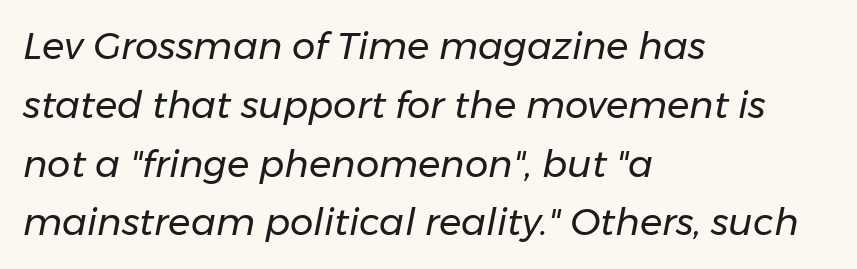
{"italic": "yes", "lean": "right", "slant_degrees": 11, "bold": "no", "weight": "regular", "width": "normal", "stroke_contrast": "low", "x_height": "medium", "monospaced": "no", "underline": "no", "align": "left", "line_spacing": "normal", "line_spacing_ratio": 1.59, "letter_spacing": "normal", "letter_spacing_em": 0.0, "glyph_px": 37}
